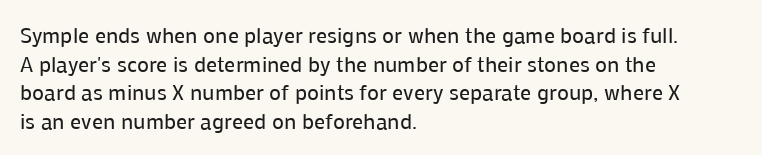
Q: Is the text bold? A: No.
Q: Is the text italic (slanted)? A: No, it is upright.
Q: Is the text underlined? A: No.
Q: How is the paragraph aligned? A: Left-aligned.
Q: Is the spacing between letters normal or unusually wide? A: Normal.
Q: Is the spacing between lines tight, normal or loose? A: Normal.
